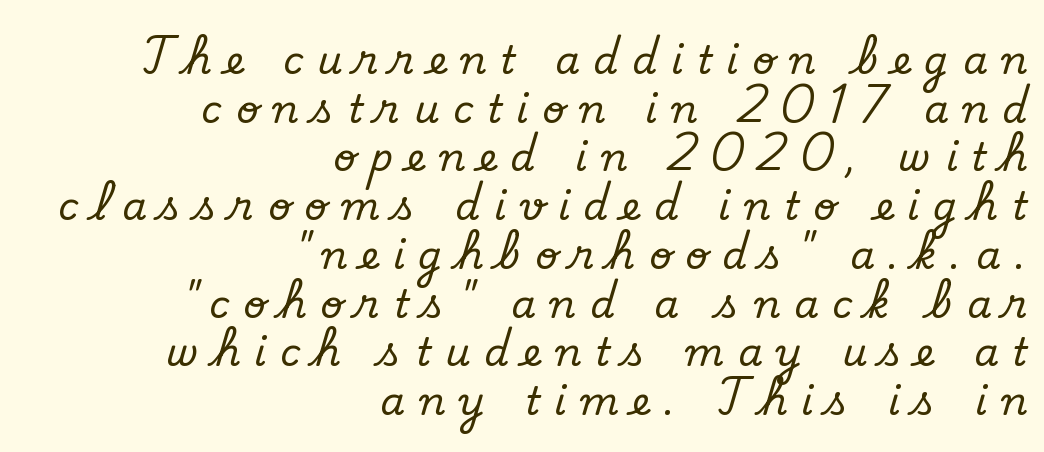
The image shows 39 px serif type; set right-aligned, normal line spacing (1.25x), unusually wide letter spacing (+0.36 em), not underlined; low stroke contrast and a small x-height.
